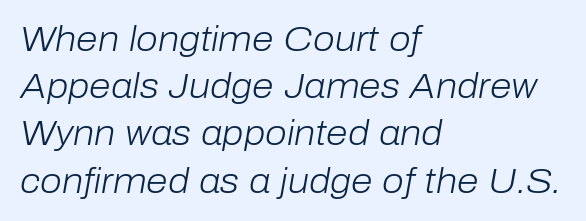
Q: Is the text bold? A: No.
Q: Is the text italic (slanted)? A: Yes, it leans right by about 10 degrees.
Q: Is the text underlined? A: No.
Q: How is the paragraph aligned? A: Left-aligned.
Q: Is the spacing between letters normal or unusually wide? A: Normal.
Q: Is the spacing between lines tight, normal or loose? A: Normal.
Q: Width (condensed, normal, or wide)? A: Normal.
Q: Stroke contrast? A: Low.
Q: x-height? A: Medium.
Q: Monospaced? A: No.
